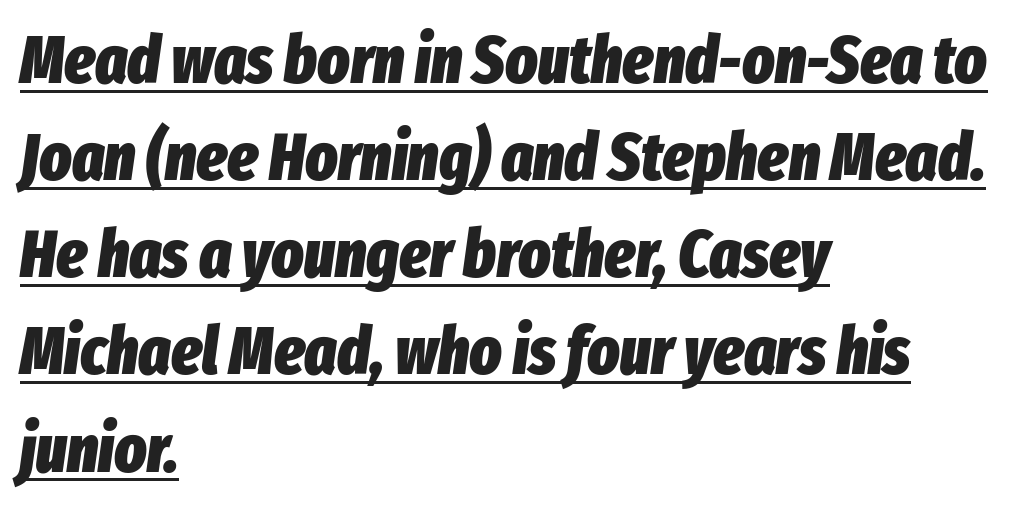
Q: Is the text bold? A: Yes.
Q: Is the text italic (slanted)? A: Yes, it leans right by about 8 degrees.
Q: Is the text underlined? A: Yes.
Q: How is the paragraph aligned? A: Left-aligned.
Q: Is the spacing between letters normal or unusually wide? A: Normal.
Q: Is the spacing between lines tight, normal or loose? A: Normal.
Q: Width (condensed, normal, or wide)? A: Condensed.
Q: Stroke contrast? A: Low.
Q: x-height? A: Medium.
Q: Monospaced? A: No.
